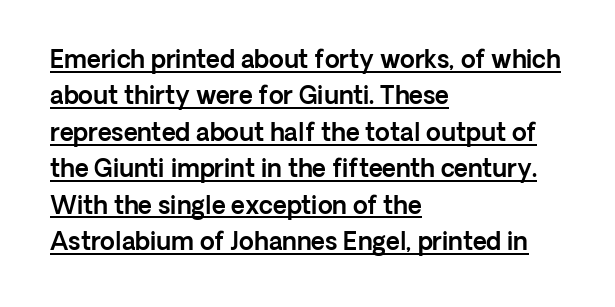
If you measured baseline to baseline, you'd find a middling distance. It's the straight-up-and-down kind of type. Decoration check: the copy is underlined. Layout note: lines flush left. Is the letter spacing exaggerated? No — it looks like the ordinary default.
